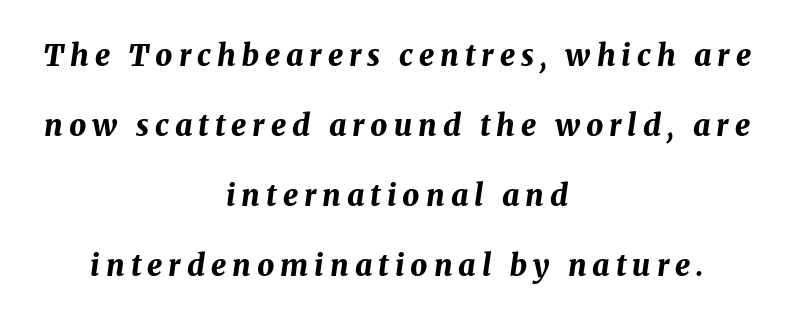
Weight check: bold — yes, fully. Observe the wide spacing: letters keep a clear distance from each other. The passage shown is not underscored anywhere. You can tell it's italic because the verticals aren't actually vertical.
